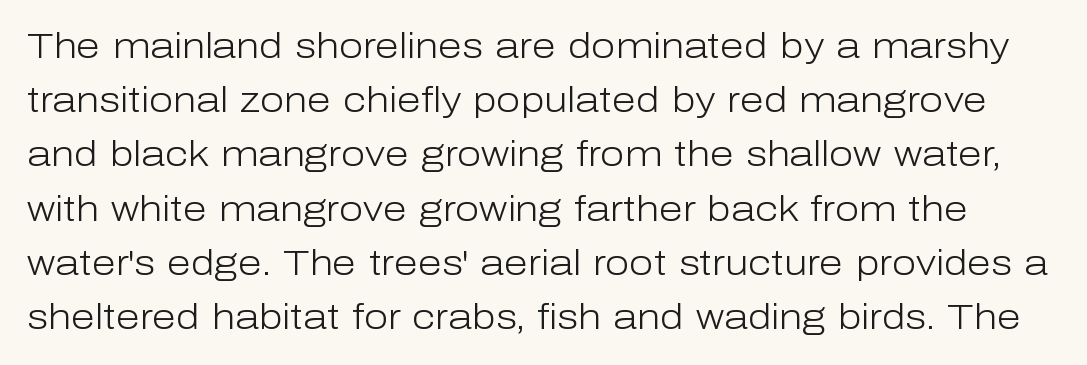
Q: Is the text bold? A: No.
Q: Is the text italic (slanted)? A: No, it is upright.
Q: Is the typeface a serif or a sans-serif typeface? A: Sans-serif.
Q: Is the text underlined? A: No.
Q: Is the spacing between letters normal or unusually wide? A: Normal.
Q: Is the spacing between lines tight, normal or loose? A: Normal.
Q: Width (condensed, normal, or wide)? A: Normal.
Q: Stroke contrast? A: Low.
Q: x-height? A: Medium.
Q: Monospaced? A: No.
